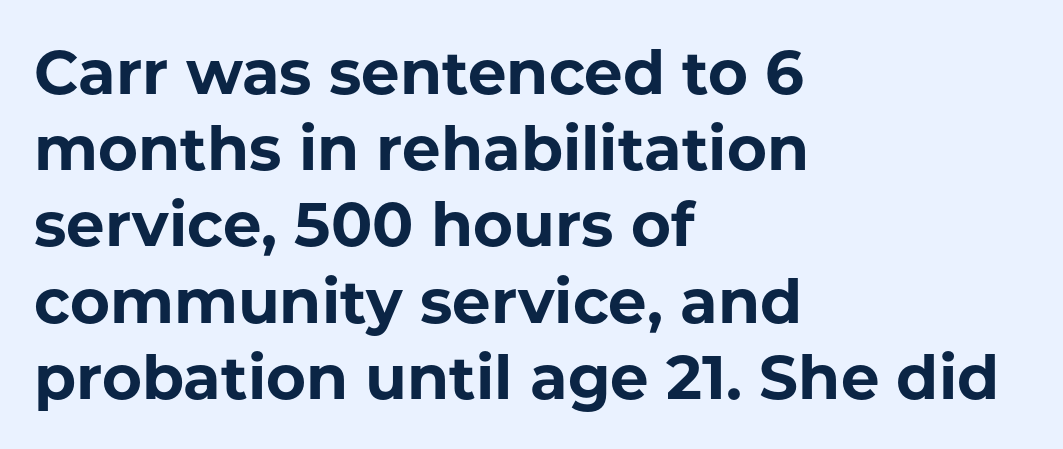
Q: Is the text bold? A: Yes.
Q: Is the text italic (slanted)? A: No, it is upright.
Q: Is the typeface a serif or a sans-serif typeface? A: Sans-serif.
Q: Is the text underlined? A: No.
Q: How is the paragraph aligned? A: Left-aligned.
Q: Is the spacing between letters normal or unusually wide? A: Normal.
Q: Is the spacing between lines tight, normal or loose? A: Normal.
Q: Width (condensed, normal, or wide)? A: Normal.
Q: Stroke contrast? A: Low.
Q: x-height? A: Medium.
Q: Monospaced? A: No.
